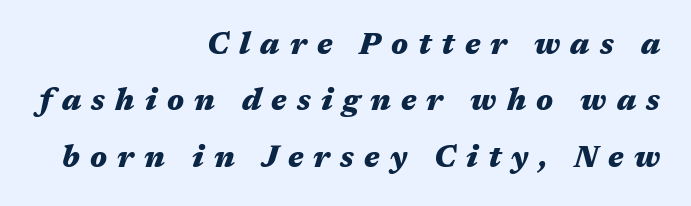
The image shows 30 px heavy, wide type, italic (leaning right); set right-aligned, line spacing 1.88x, unusually wide letter spacing (+0.34 em), not underlined; medium stroke contrast and a medium x-height.
